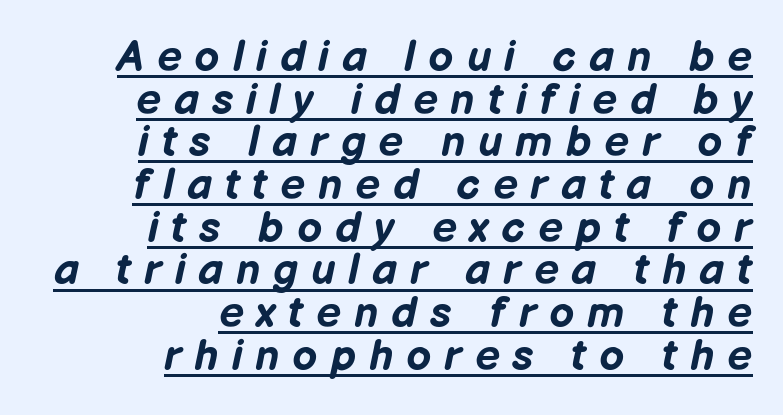
Each letter keeps its own natural width here, so spacing adapts to shape. Glance below the letters and you will spot a drawn line. These lines stack with their right ends in a neat column. Students, observe: this is what under-led, compact text looks like. Bold? Absolutely — the strokes are thick and heavy.
